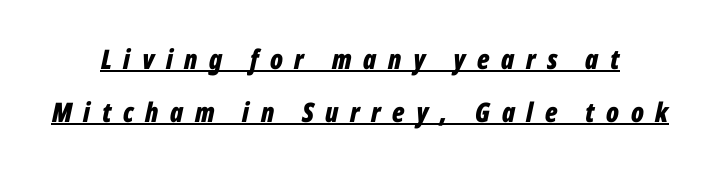
The image shows 27 px bold type, italic (leaning right); set loose line spacing (1.96x), unusually wide letter spacing (+0.43 em), underlined.
